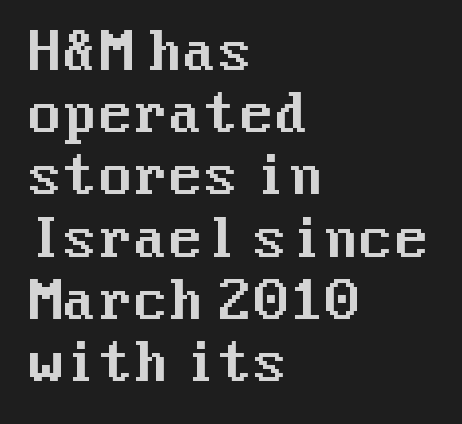
Compared with typical body copy, the letter spacing here is the same. The lettering holds an erect, upright posture throughout. The font family rendered here belongs to the sans-serif group. A clean baseline with only descenders dipping below it. Is the block centered? No — it sits flush against the left margin.
